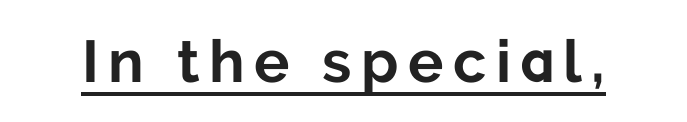
Varying glyph widths throughout — classic text-font behaviour. Each letter's strokes conclude bluntly, with no projecting serifs. Caption: bold face, heavy strokes. Compared with undecorated copy, this sample adds a rule below the words. Designer's note — italics off, roman on.
